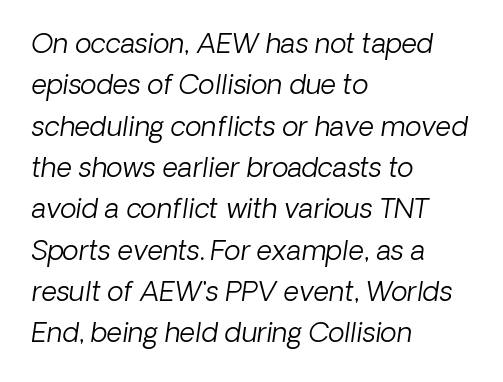
The image shows 27 px text type; set left-aligned, normal line spacing (1.53x), normal letter spacing, not underlined.
